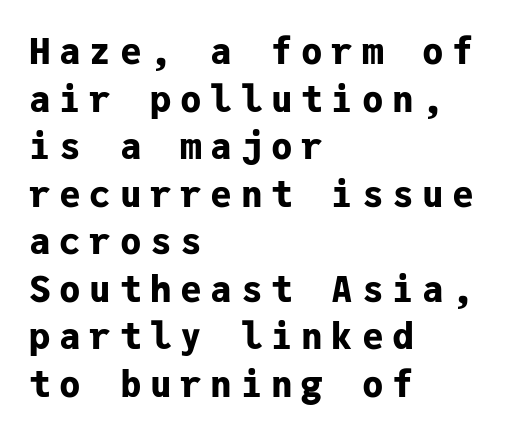
A dark, heavy texture on the line: the type is bold. A typesetter would call this heavily tracked-out type. Reading down the column, the eye jumps a familiar distance to each next line. Rendered with straight, roman letterforms. You can tell from the bare stems that sans-serif type was used.
